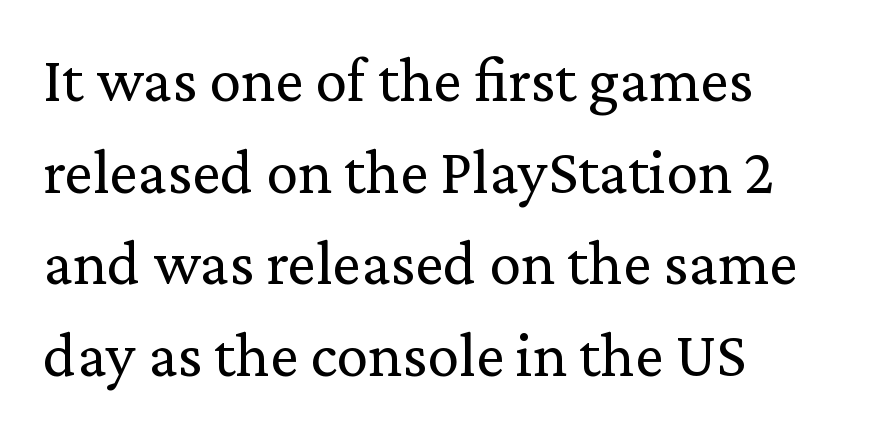
This is roman type, the default non-slanted kind. The tracking reads as untouched default to a designer's eye. Stroke thickness stays within the range of a standard reading face or lighter. Which margin do the lines hug? The left one — the right edge is uneven. A typesetter would call this proportional, since set widths differ per character. The foot of each line stays bare and open.
